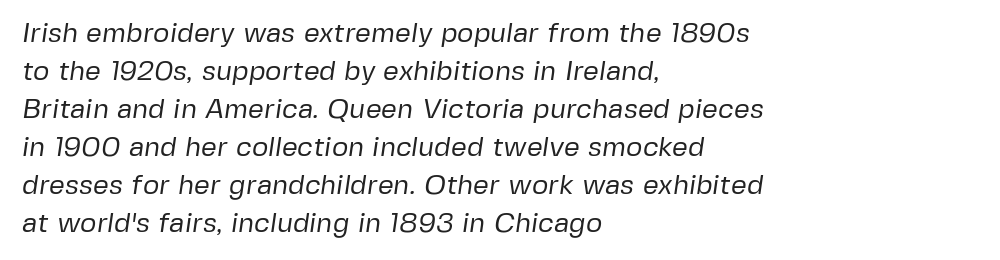
The image shows 28 px regular-weight sans-serif type; set left-aligned, normal line spacing (1.36x), normal letter spacing, not underlined; low stroke contrast and a medium x-height.
